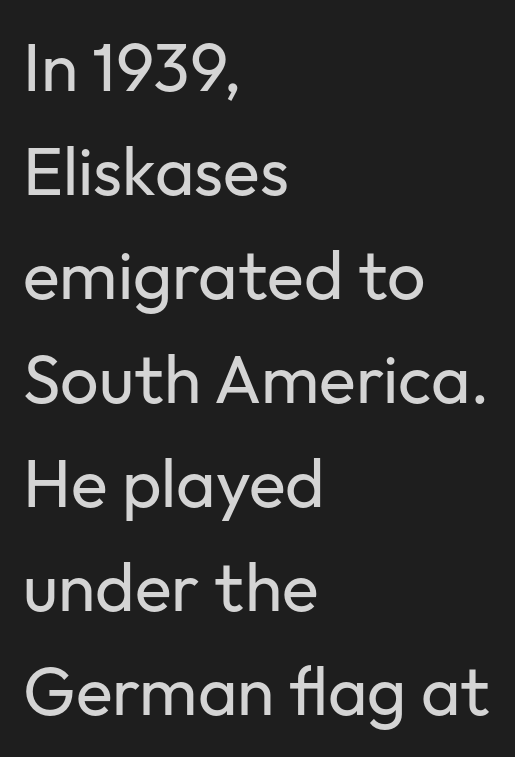
Q: Is the text bold? A: No.
Q: Is the text italic (slanted)? A: No, it is upright.
Q: Is the typeface a serif or a sans-serif typeface? A: Sans-serif.
Q: Is the text underlined? A: No.
Q: How is the paragraph aligned? A: Left-aligned.
Q: Is the spacing between letters normal or unusually wide? A: Normal.
Q: Is the spacing between lines tight, normal or loose? A: Normal.
Q: Width (condensed, normal, or wide)? A: Normal.
Q: Stroke contrast? A: Low.
Q: x-height? A: Medium.
Q: Monospaced? A: No.
